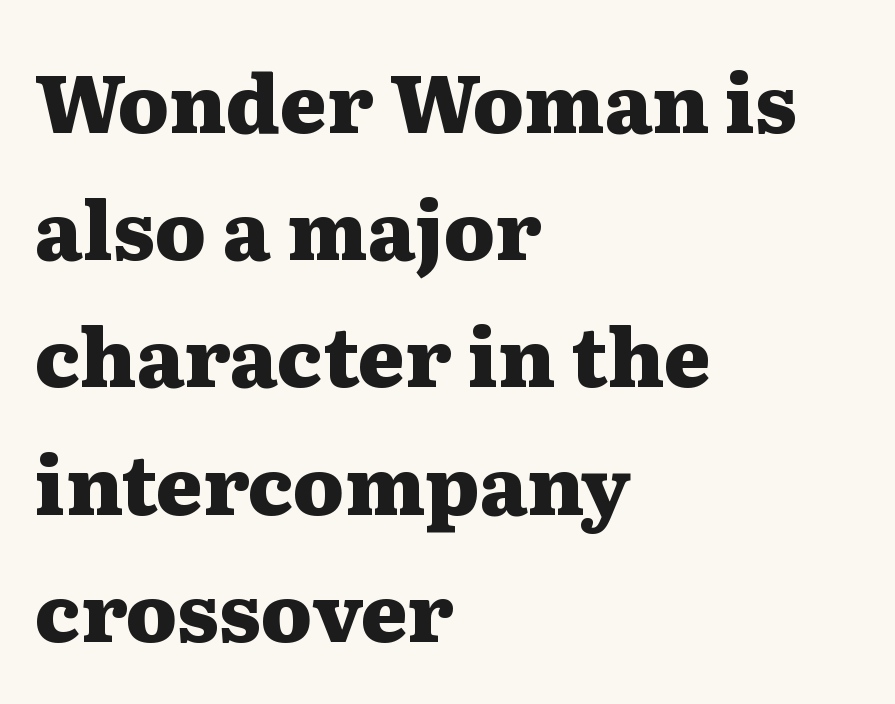
The image shows 80 px heavy, wide serif type, upright; set left-aligned, normal line spacing (1.59x), normal letter spacing, not underlined; medium stroke contrast and a medium x-height.
